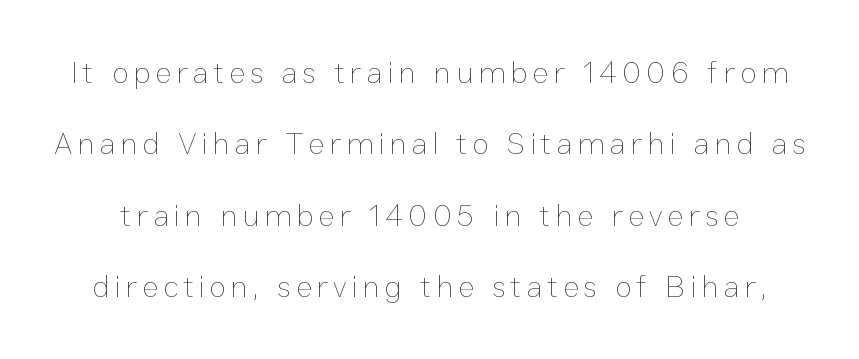
The image shows 31 px thin type, upright; set loose line spacing (2.3x), not underlined; low stroke contrast and a medium x-height.
